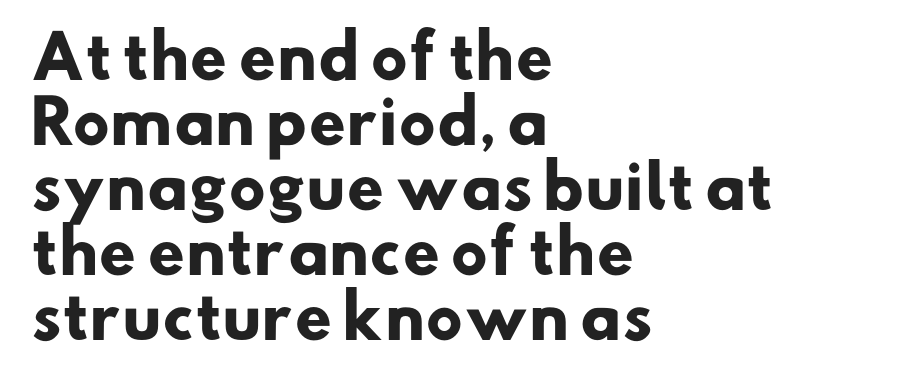
{"serif": "no", "bold": "yes", "weight": "heavy", "width": "normal", "stroke_contrast": "low", "x_height": "small", "monospaced": "no", "underline": "no", "align": "left", "line_spacing": "tight", "line_spacing_ratio": 1.1, "letter_spacing": "normal", "letter_spacing_em": 0.0, "glyph_px": 59}
